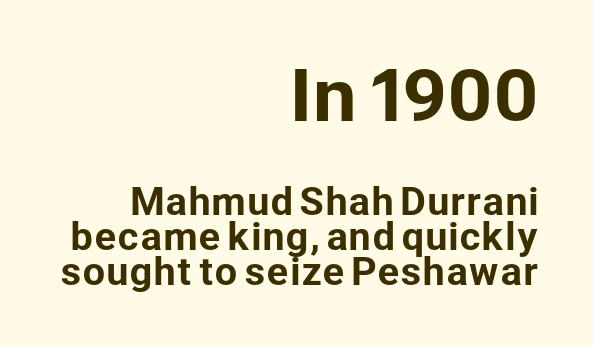
The image shows 71 px sans-serif type, upright; set right-aligned, tight line spacing (0.97x), normal letter spacing, not underlined; the first (top) block is 1.97x larger; low stroke contrast and a medium x-height.
